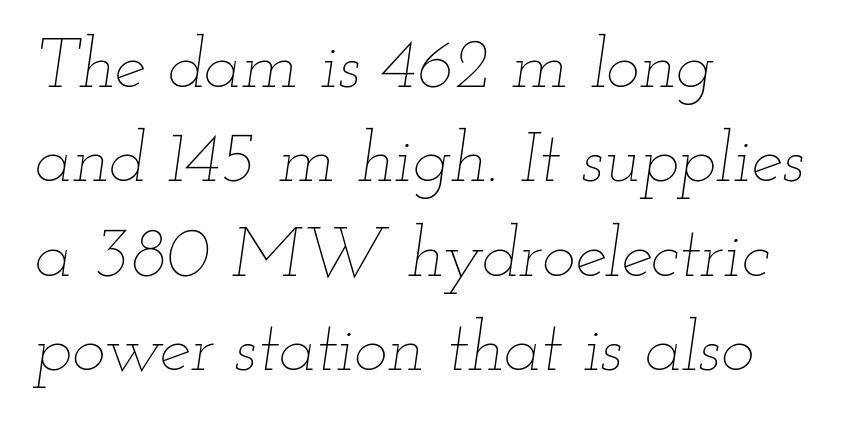
Q: Is the text bold? A: No.
Q: Is the text italic (slanted)? A: Yes, it leans right by about 12 degrees.
Q: Is the text underlined? A: No.
Q: How is the paragraph aligned? A: Left-aligned.
Q: Is the spacing between letters normal or unusually wide? A: Normal.
Q: Is the spacing between lines tight, normal or loose? A: Normal.
Q: Width (condensed, normal, or wide)? A: Wide.
Q: Stroke contrast? A: Low.
Q: x-height? A: Small.
Q: Monospaced? A: No.
